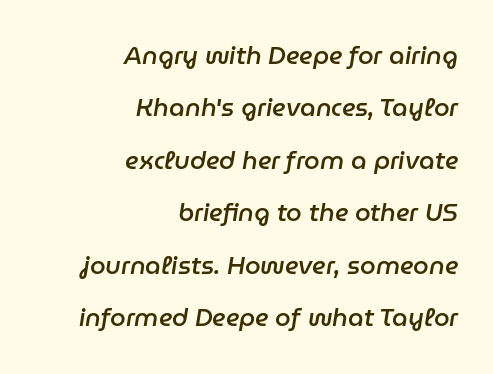
{"italic": "yes", "lean": "right", "slant_degrees": 9, "bold": "semi", "underline": "no", "align": "right", "line_spacing": "loose", "line_spacing_ratio": 2.1, "letter_spacing": "normal", "letter_spacing_em": 0.0, "glyph_px": 25}
